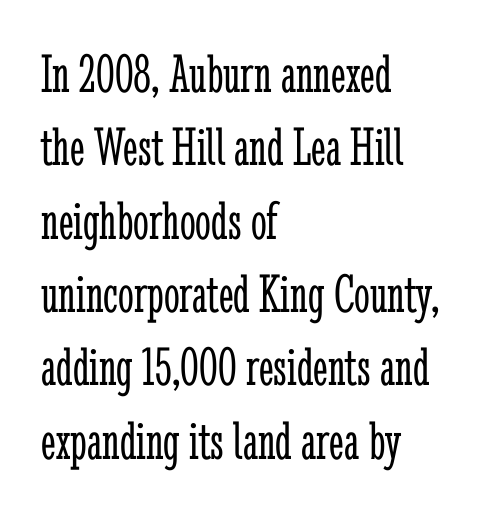
{"serif": "yes", "italic": "no", "bold": "no", "weight": "light", "width": "condensed", "stroke_contrast": "low", "x_height": "medium", "monospaced": "no", "underline": "no", "align": "left", "line_spacing": "normal", "line_spacing_ratio": 1.31, "letter_spacing": "normal", "letter_spacing_em": 0.0, "glyph_px": 56}
